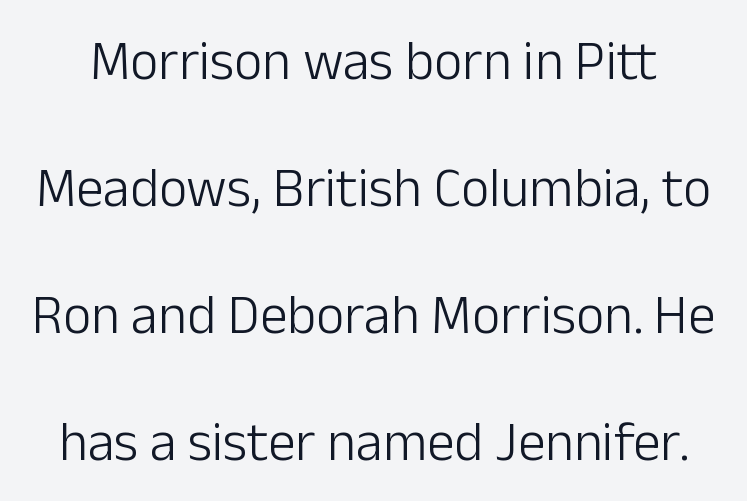
{"serif": "no", "italic": "no", "bold": "no", "weight": "light", "width": "normal", "stroke_contrast": "low", "x_height": "medium", "monospaced": "no", "underline": "no", "line_spacing": "loose", "line_spacing_ratio": 2.31, "letter_spacing": "normal", "letter_spacing_em": 0.0, "glyph_px": 55}
